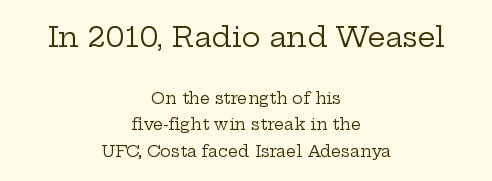
Q: Is the text bold? A: No.
Q: Is the text italic (slanted)? A: No, it is upright.
Q: Is the typeface a serif or a sans-serif typeface? A: Serif.
Q: Is the text underlined? A: No.
Q: How is the paragraph aligned? A: Centered.
Q: Is the spacing between letters normal or unusually wide? A: Normal.
Q: Is the spacing between lines tight, normal or loose? A: Normal.
Q: Which block of text is set in a larger size, the first (top) or the second (bottom)? A: The first (top) one.
Q: Width (condensed, normal, or wide)? A: Wide.
Q: Stroke contrast? A: Low.
Q: x-height? A: Medium.
Q: Monospaced? A: No.
